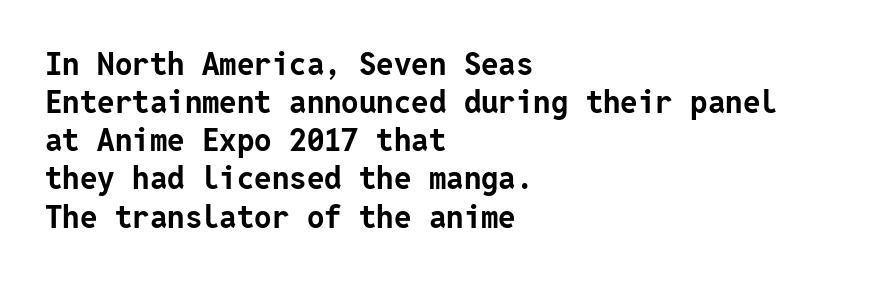
{"serif": "no", "italic": "no", "bold": "yes", "weight": "bold", "width": "normal", "stroke_contrast": "low", "x_height": "medium", "underline": "no", "align": "left", "line_spacing_ratio": 1.23, "letter_spacing": "normal", "letter_spacing_em": 0.0, "glyph_px": 31}
